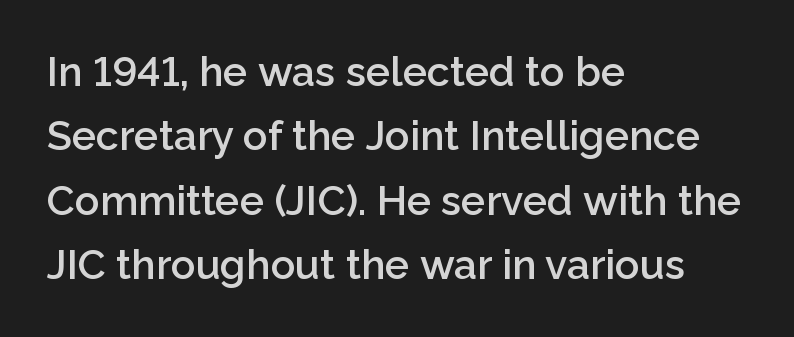
{"serif": "no", "italic": "no", "bold": "semi", "weight": "semibold", "width": "normal", "stroke_contrast": "low", "x_height": "medium", "monospaced": "no", "underline": "no", "align": "left", "line_spacing": "normal", "line_spacing_ratio": 1.57, "letter_spacing": "normal", "letter_spacing_em": 0.0, "glyph_px": 41}
